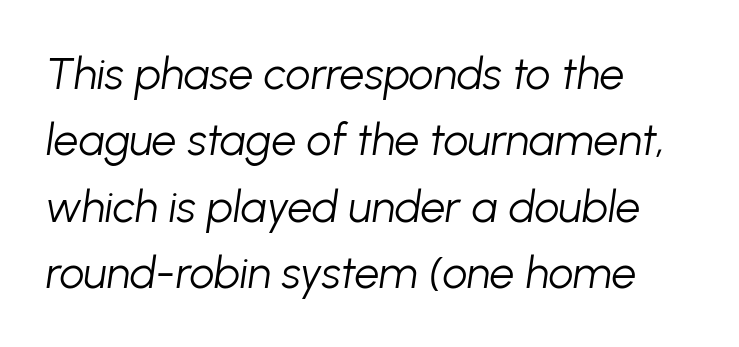
The image shows 44 px light type, italic (leaning right); set left-aligned, normal line spacing (1.51x), normal letter spacing, not underlined; low stroke contrast and a medium x-height.
